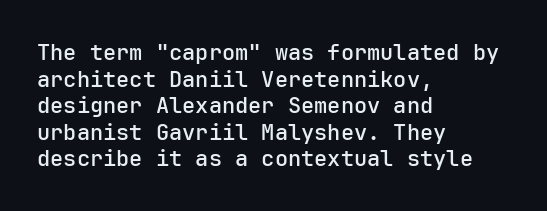
{"italic": "no", "bold": "semi", "underline": "no", "align": "left", "line_spacing_ratio": 1.21, "letter_spacing": "normal", "letter_spacing_em": 0.0, "glyph_px": 22}
